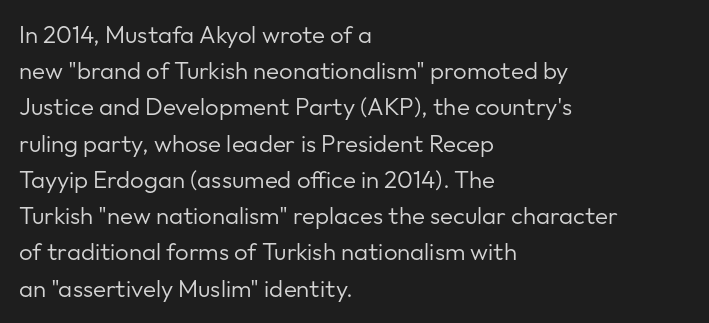
The image shows 24 px text type, upright; set left-aligned, normal line spacing (1.51x), normal letter spacing, not underlined.
